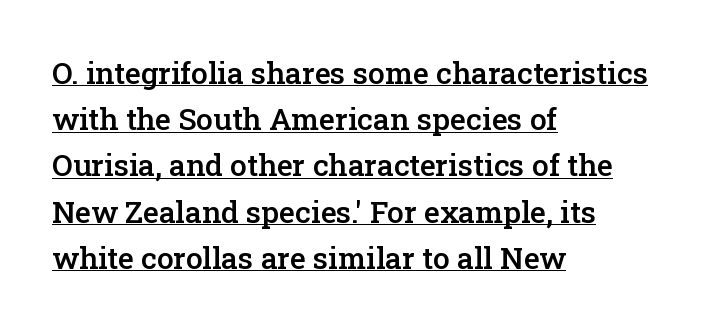
Q: Is the text bold? A: Semi-bold.
Q: Is the text italic (slanted)? A: No, it is upright.
Q: Is the typeface a serif or a sans-serif typeface? A: Serif.
Q: Is the text underlined? A: Yes.
Q: How is the paragraph aligned? A: Left-aligned.
Q: Is the spacing between letters normal or unusually wide? A: Normal.
Q: Is the spacing between lines tight, normal or loose? A: Normal.
Q: Width (condensed, normal, or wide)? A: Normal.
Q: Stroke contrast? A: Low.
Q: x-height? A: Medium.
Q: Monospaced? A: No.
